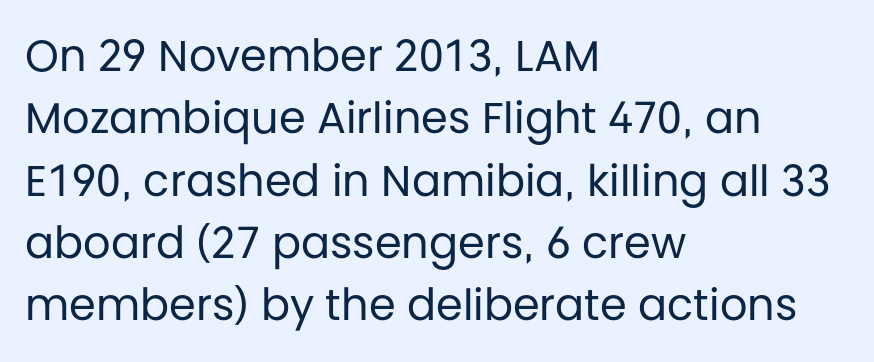
Visually the block forms a straight wall on the left and a jagged coastline on the right. A typesetter would call this proportional, since set widths differ per character. The designer went with a sans here, leaving each stem footless. The line-height multiplier appears to be the usual default. The letterforms sit at book weight or below. The letters stand upright; this is a roman face.
